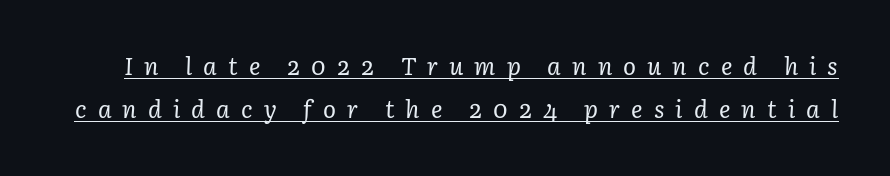
What stands out about the letter spacing? Its width — letters are far apart. Rendered with sloped, italic letterforms. Stroke mass is kept to a normal reading level or below. Like a heading marked for emphasis, these lines bear an underscore.
